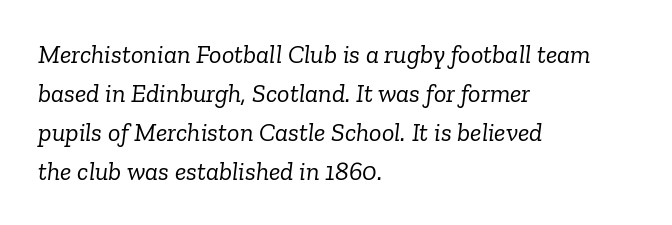
{"italic": "yes", "lean": "right", "slant_degrees": 6, "bold": "no", "underline": "no", "align": "left", "line_spacing": "normal", "line_spacing_ratio": 1.5, "letter_spacing": "normal", "letter_spacing_em": 0.0, "glyph_px": 26}
